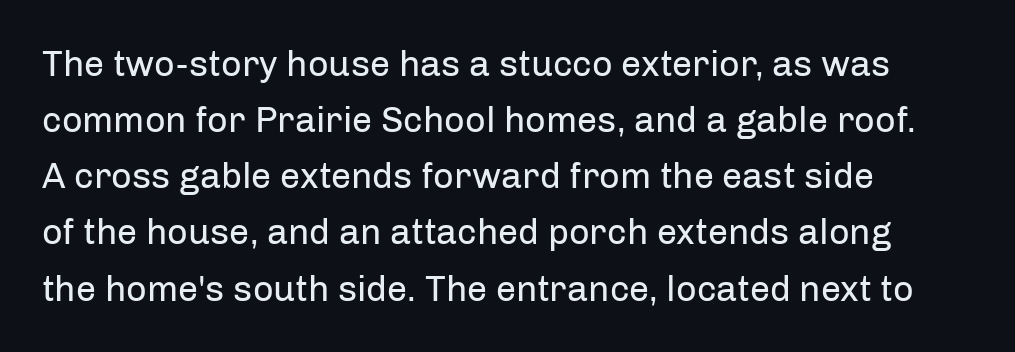
Q: Is the text bold? A: No.
Q: Is the text italic (slanted)? A: No, it is upright.
Q: Is the typeface a serif or a sans-serif typeface? A: Sans-serif.
Q: Is the text underlined? A: No.
Q: How is the paragraph aligned? A: Left-aligned.
Q: Is the spacing between letters normal or unusually wide? A: Normal.
Q: Is the spacing between lines tight, normal or loose? A: Normal.
Q: Width (condensed, normal, or wide)? A: Normal.
Q: Stroke contrast? A: Low.
Q: x-height? A: Medium.
Q: Monospaced? A: No.
